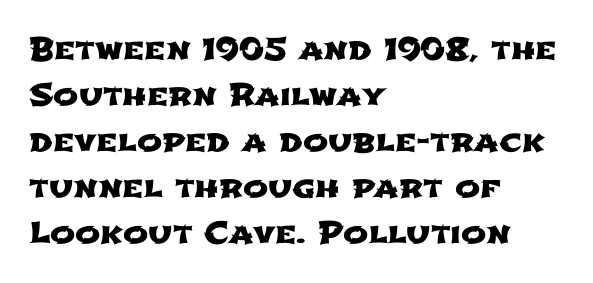
{"serif": "no", "width": "wide", "stroke_contrast": "low", "x_height": "medium", "monospaced": "no", "underline": "no", "align": "left", "line_spacing": "normal", "line_spacing_ratio": 1.53, "letter_spacing": "normal", "letter_spacing_em": 0.0, "glyph_px": 30}
